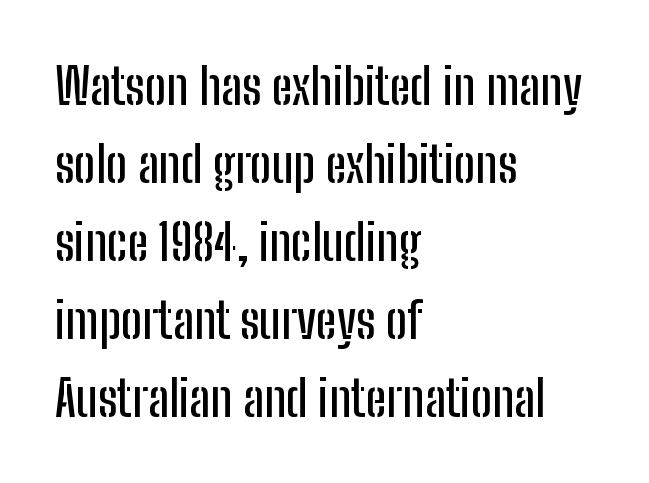
The image shows 50 px condensed sans-serif type, upright; set left-aligned, normal line spacing (1.56x), normal letter spacing, not underlined; low stroke contrast and a medium x-height.
